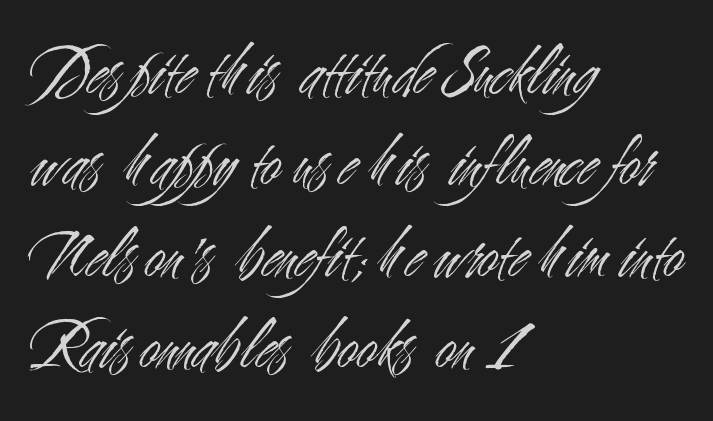
{"serif": "no", "bold": "no", "weight": "light", "width": "condensed", "stroke_contrast": "medium", "x_height": "small", "monospaced": "no", "underline": "no", "align": "left", "line_spacing": "normal", "line_spacing_ratio": 1.27, "letter_spacing": "normal", "letter_spacing_em": 0.0, "glyph_px": 72}
